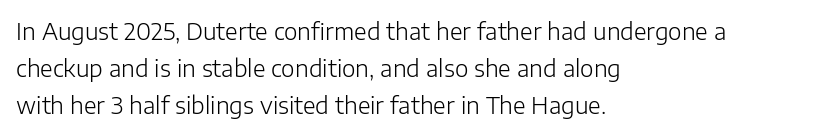
{"italic": "no", "bold": "no", "underline": "no", "align": "left", "line_spacing": "normal", "line_spacing_ratio": 1.6, "letter_spacing": "normal", "letter_spacing_em": 0.0, "glyph_px": 23}
